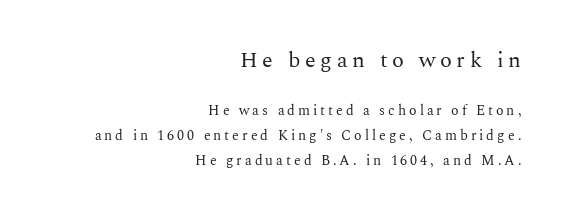
Q: Is the text bold? A: No.
Q: Is the text italic (slanted)? A: No, it is upright.
Q: Is the text underlined? A: No.
Q: How is the paragraph aligned? A: Right-aligned.
Q: Is the spacing between letters normal or unusually wide? A: Unusually wide.
Q: Which block of text is set in a larger size, the first (top) or the second (bottom)? A: The first (top) one.
